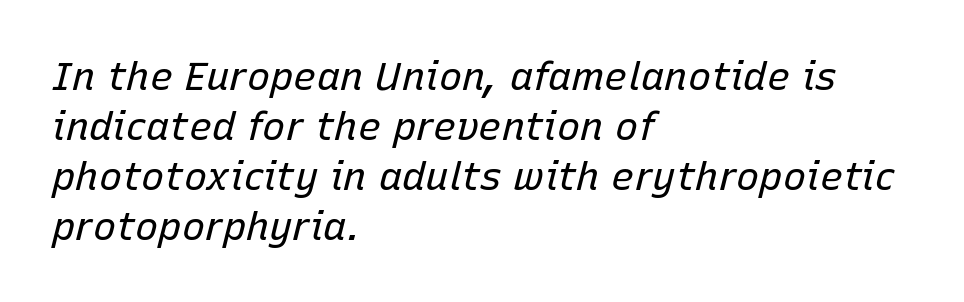
{"italic": "yes", "lean": "right", "slant_degrees": 15, "bold": "no", "weight": "regular", "width": "normal", "stroke_contrast": "low", "x_height": "medium", "monospaced": "no", "underline": "no", "align": "left", "line_spacing": "normal", "line_spacing_ratio": 1.28, "letter_spacing": "normal", "letter_spacing_em": 0.0, "glyph_px": 39}
